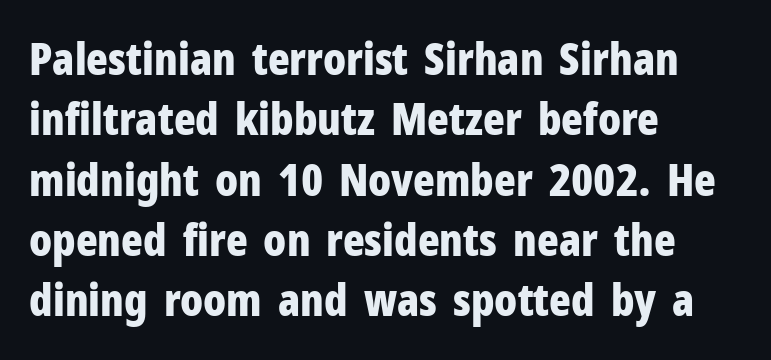
Q: Is the text bold? A: Yes.
Q: Is the text italic (slanted)? A: No, it is upright.
Q: Is the typeface a serif or a sans-serif typeface? A: Sans-serif.
Q: Is the text underlined? A: No.
Q: How is the paragraph aligned? A: Left-aligned.
Q: Is the spacing between letters normal or unusually wide? A: Normal.
Q: Is the spacing between lines tight, normal or loose? A: Normal.
Q: Width (condensed, normal, or wide)? A: Condensed.
Q: Stroke contrast? A: Low.
Q: x-height? A: Medium.
Q: Monospaced? A: No.
